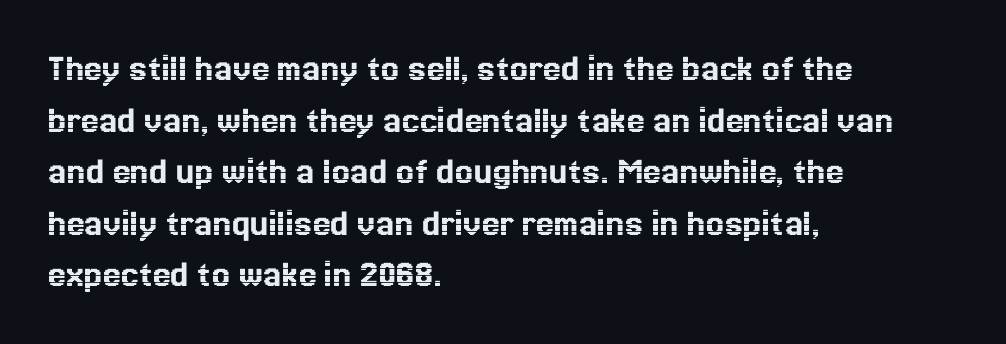
Q: Is the text italic (slanted)? A: No, it is upright.
Q: Is the text underlined? A: No.
Q: How is the paragraph aligned? A: Left-aligned.
Q: Is the spacing between letters normal or unusually wide? A: Normal.
Q: Is the spacing between lines tight, normal or loose? A: Normal.
Q: Width (condensed, normal, or wide)? A: Normal.
Q: x-height? A: Medium.
Q: Monospaced? A: No.
